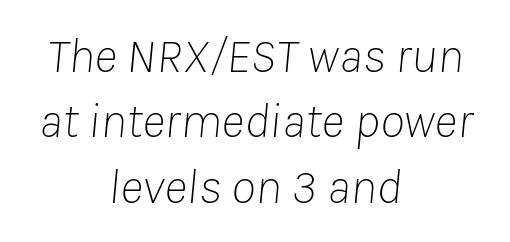
The image shows 50 px thin type, italic (leaning right); set centered, normal line spacing (1.31x), normal letter spacing, not underlined; low stroke contrast and a medium x-height.
